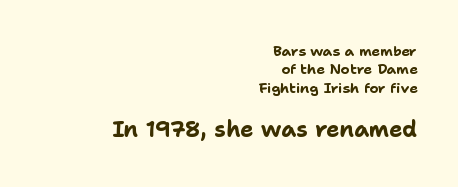
The image shows 22 px bold type, upright; set right-aligned, normal line spacing (1.32x), normal letter spacing, not underlined; the second (bottom) block is 1.57x larger.
